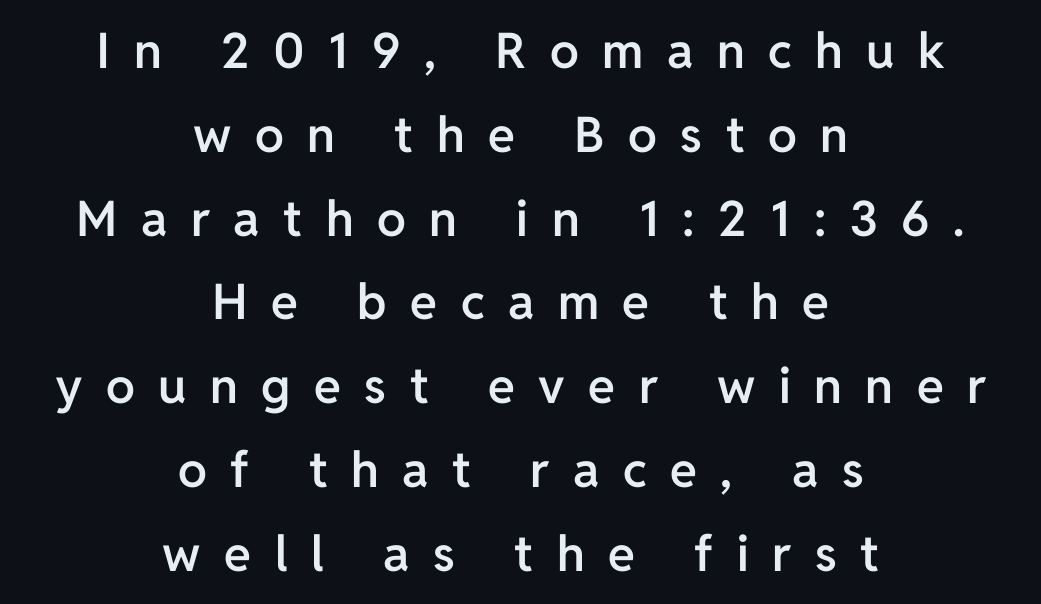
The rendering uses a semibold face; strokes are thickened but not to full bold. Classification — sans serif. The string is rendered with underlining switched off. The font's upright variant was chosen for this text. The compositor balanced each line on the midline. Is this a fixed-width face? No — the glyphs have proportional, varying widths.
